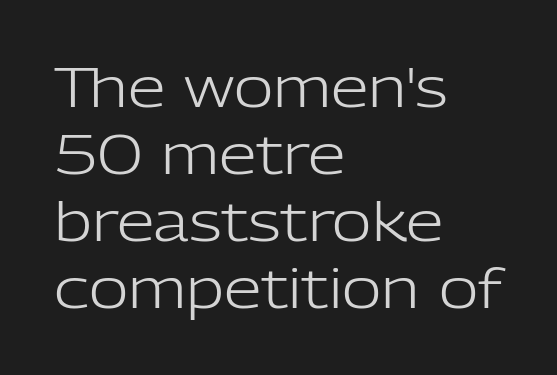
{"serif": "no", "italic": "no", "bold": "no", "weight": "light", "width": "normal", "stroke_contrast": "low", "x_height": "medium", "monospaced": "no", "underline": "no", "align": "left", "line_spacing_ratio": 1.24, "letter_spacing": "normal", "letter_spacing_em": 0.0, "glyph_px": 54}
